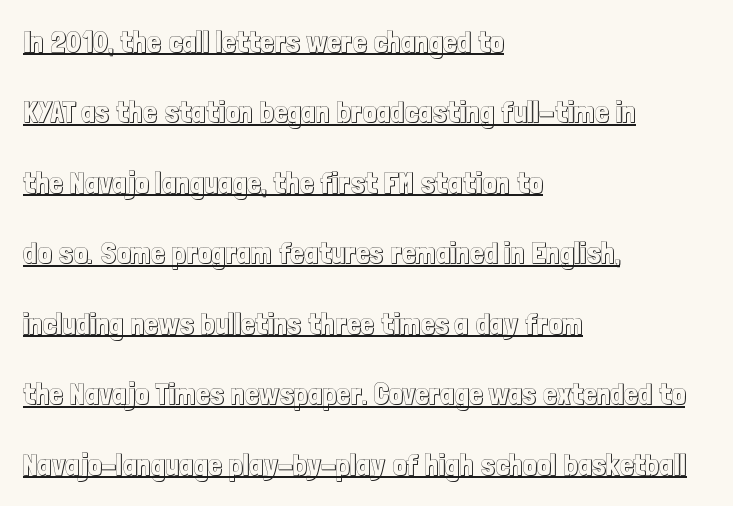
{"italic": "no", "width": "condensed", "x_height": "medium", "monospaced": "no", "underline": "yes", "align": "left", "line_spacing": "loose", "line_spacing_ratio": 2.35, "letter_spacing": "normal", "letter_spacing_em": 0.0, "glyph_px": 30}
